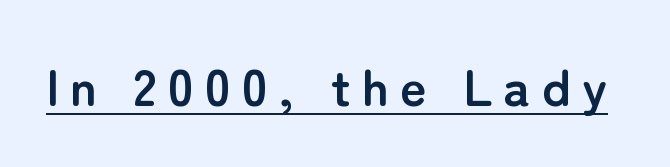
The glyphs have the mass of a bold cut. The glyphs in this specimen are sans serif. The axis of the letterforms is exactly vertical. This is underlined copy, the kind a proofreader might mark for attention. A typesetter would call this proportional, since set widths differ per character.
